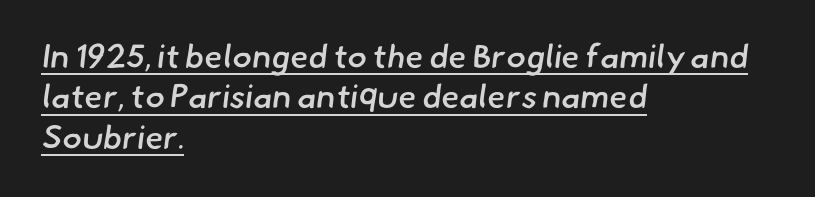
A classic flush-left, rag-right setting is used for this passage. Looks like someone drew a line under every word here. Do the characters align in a grid? No, the font is proportional. Here the glyphs are tracked normally, forming tight word shapes. Stroke thickness is moderately raised; the sample reads as semibold. The typeface chosen for these lines omits serifs.
